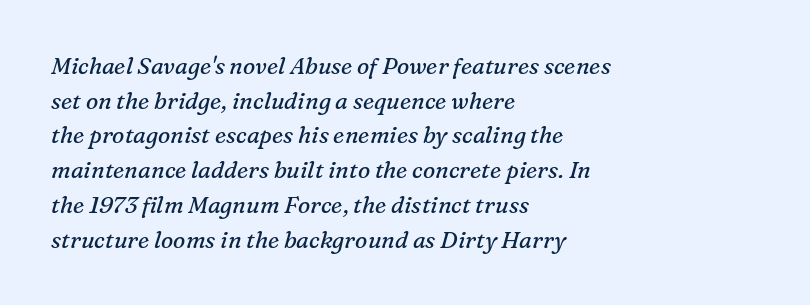
The image shows 23 px text type, italic (leaning right); set left-aligned, normal line spacing (1.51x), normal letter spacing, not underlined.
